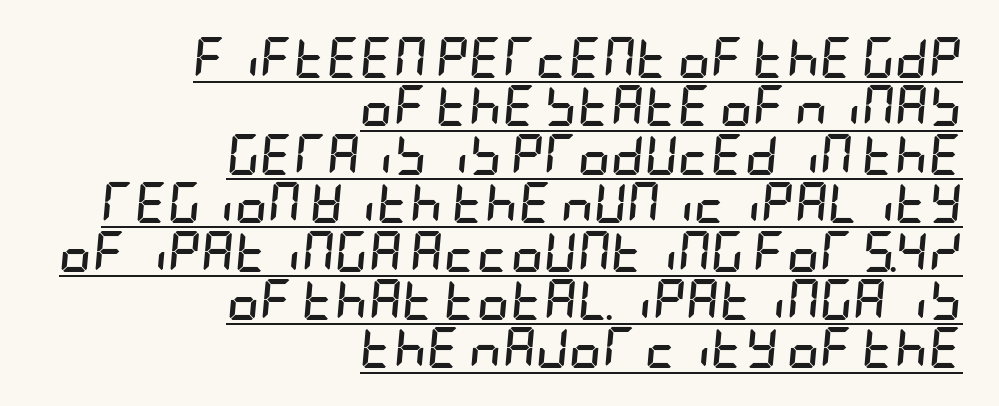
{"italic": "yes", "lean": "right", "slant_degrees": 5, "bold": "yes", "weight": "semibold", "width": "condensed", "stroke_contrast": "low", "x_height": "large", "underline": "yes", "align": "right", "line_spacing_ratio": 1.18, "letter_spacing": "normal", "letter_spacing_em": 0.0, "glyph_px": 41}
